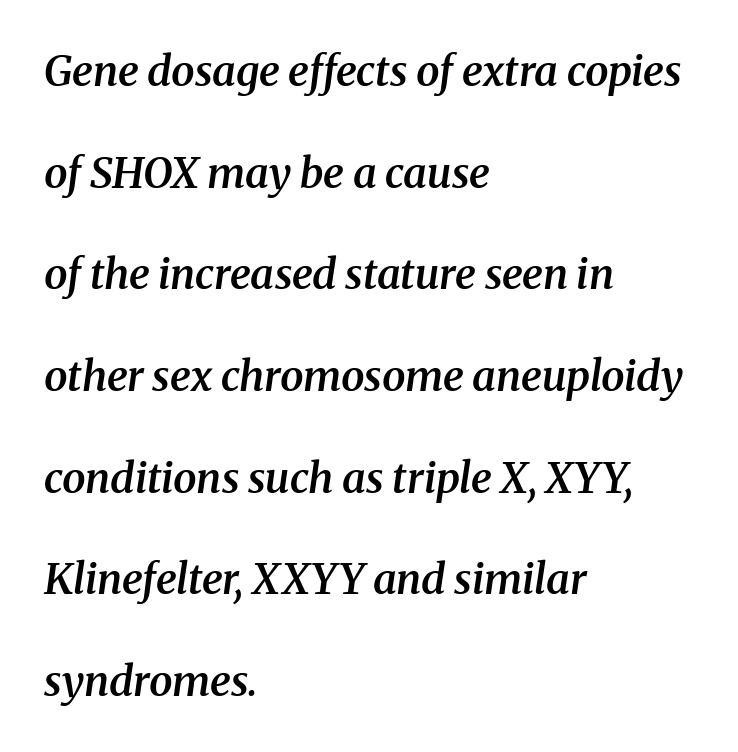
The image shows 42 px semibold serif type, italic (leaning right); set left-aligned, loose line spacing (2.42x), normal letter spacing, not underlined; medium stroke contrast and a medium x-height.
